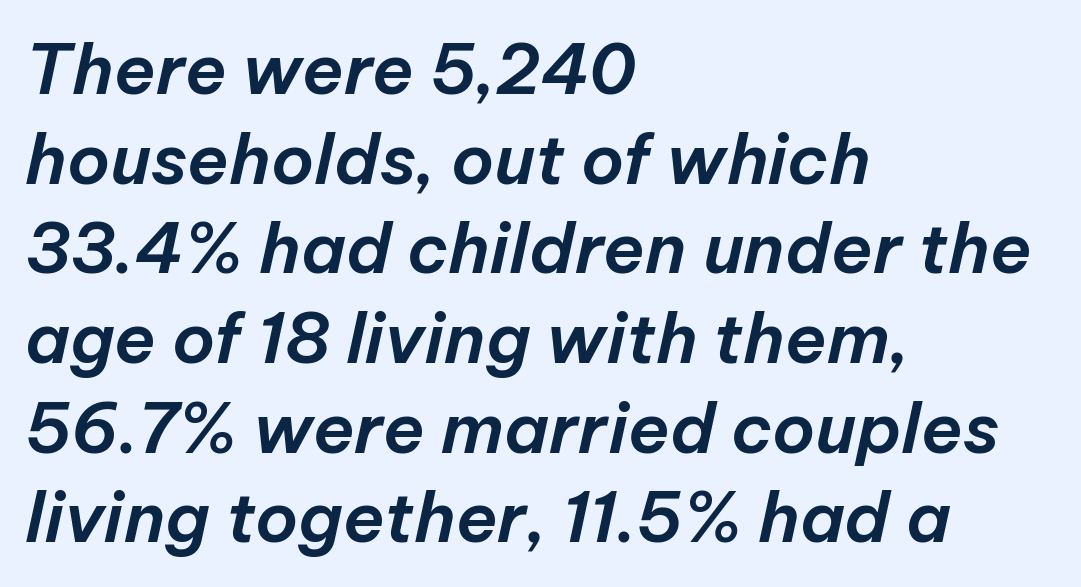
The image shows 69 px text type, italic (leaning right); set left-aligned, normal line spacing (1.3x), normal letter spacing, not underlined; low stroke contrast and a medium x-height.
